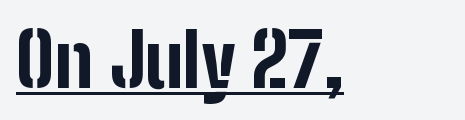
Q: Is the text bold? A: Yes.
Q: Is the text italic (slanted)? A: No, it is upright.
Q: Is the typeface a serif or a sans-serif typeface? A: Sans-serif.
Q: Is the text underlined? A: Yes.
Q: Is the spacing between letters normal or unusually wide? A: Normal.
Q: Width (condensed, normal, or wide)? A: Condensed.
Q: Stroke contrast? A: Low.
Q: x-height? A: Medium.
Q: Monospaced? A: No.
